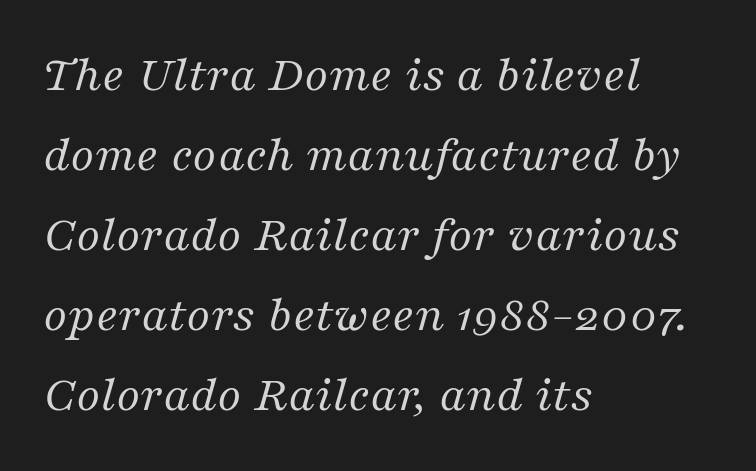
The image shows 52 px regular-weight serif type, italic (leaning right); set left-aligned, normal line spacing (1.54x), normal letter spacing, not underlined; medium stroke contrast and a medium x-height.
